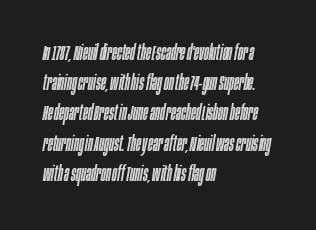
The glyphs look as if they've been sheared to an angle. Has an underline been added? It has not. The paragraph has a hard left edge and a soft right edge. How are the letters spaced? Ordinarily, with no added tracking. In terms of leading, this rendering sits right in the middle.
